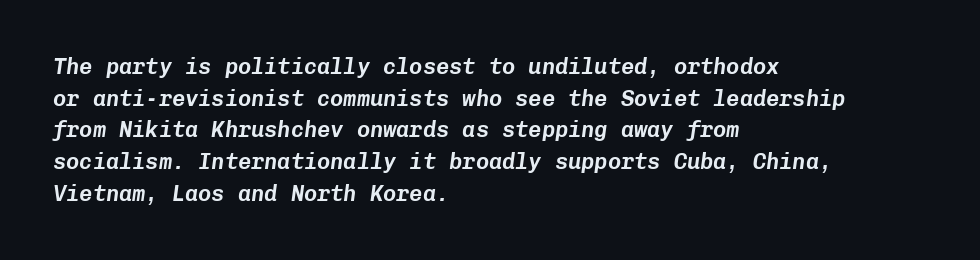
Q: Is the text italic (slanted)? A: Yes, it leans right by about 8 degrees.
Q: Is the text underlined? A: No.
Q: How is the paragraph aligned? A: Left-aligned.
Q: Is the spacing between letters normal or unusually wide? A: Normal.
Q: Is the spacing between lines tight, normal or loose? A: Normal.
